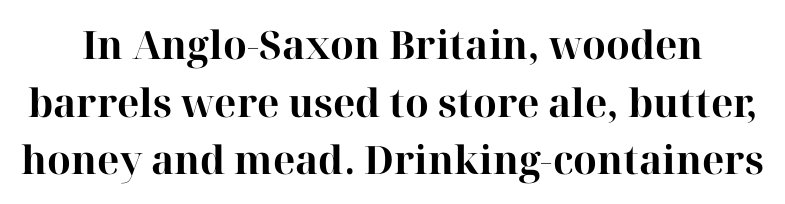
Note the varied advance widths — an 'i' is clearly narrower than an 'm'. In terms of leading, this rendering sits right in the middle. Compared with an ordinary text face, these strokes are far heavier — a full bold. Standard letterfit; no display-style spreading of the glyphs. The glyphs are unaccompanied by any horizontal stroke below them. The lettering stays uniformly vertical, giving the passage a roman look.
